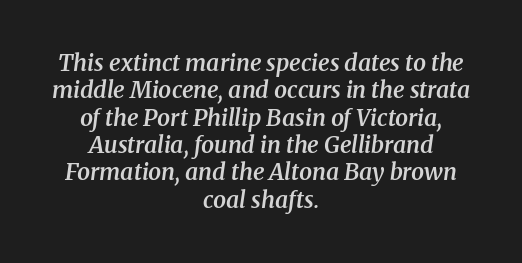
Q: Is the text bold? A: Semi-bold.
Q: Is the text italic (slanted)? A: Yes, it leans right by about 8 degrees.
Q: Is the text underlined? A: No.
Q: How is the paragraph aligned? A: Centered.
Q: Is the spacing between letters normal or unusually wide? A: Normal.
